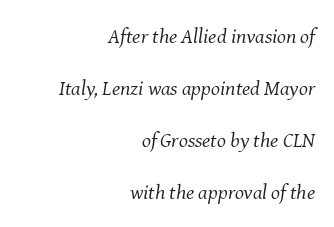
Q: Is the text bold? A: No.
Q: Is the text italic (slanted)? A: Yes, it leans right by about 8 degrees.
Q: Is the text underlined? A: No.
Q: How is the paragraph aligned? A: Right-aligned.
Q: Is the spacing between letters normal or unusually wide? A: Normal.
Q: Is the spacing between lines tight, normal or loose? A: Loose.
